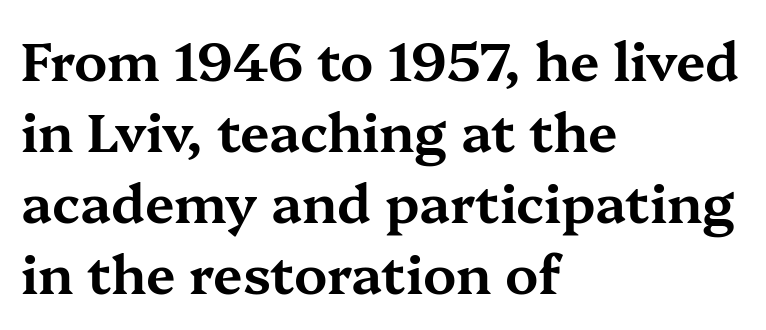
{"serif": "yes", "italic": "no", "width": "wide", "stroke_contrast": "medium", "x_height": "medium", "monospaced": "no", "underline": "no", "align": "left", "line_spacing": "normal", "line_spacing_ratio": 1.34, "letter_spacing": "normal", "letter_spacing_em": 0.0, "glyph_px": 53}
